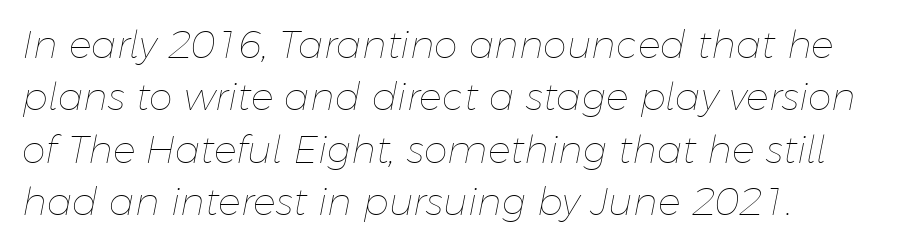
Short and long lines alike share a common starting point at left. Tracking value appears to be zero — textbook default spacing. Weight: in the light-to-regular range. Emphasis-style slanted type is in use.
